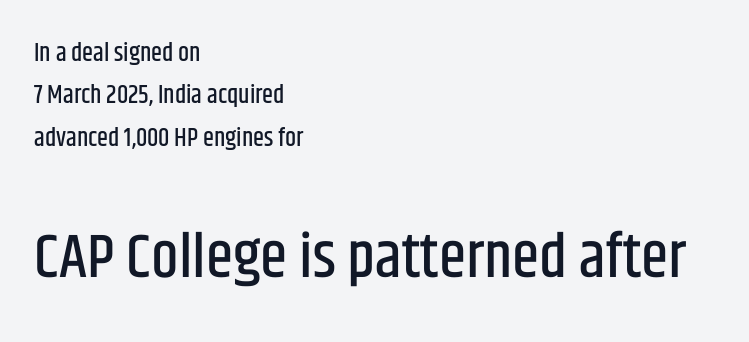
Q: Is the text italic (slanted)? A: No, it is upright.
Q: Is the typeface a serif or a sans-serif typeface? A: Sans-serif.
Q: Is the text underlined? A: No.
Q: How is the paragraph aligned? A: Left-aligned.
Q: Is the spacing between letters normal or unusually wide? A: Normal.
Q: Is the spacing between lines tight, normal or loose? A: Normal.
Q: Which block of text is set in a larger size, the first (top) or the second (bottom)? A: The second (bottom) one.
Q: Width (condensed, normal, or wide)? A: Condensed.
Q: Stroke contrast? A: Low.
Q: x-height? A: Large.
Q: Monospaced? A: No.
